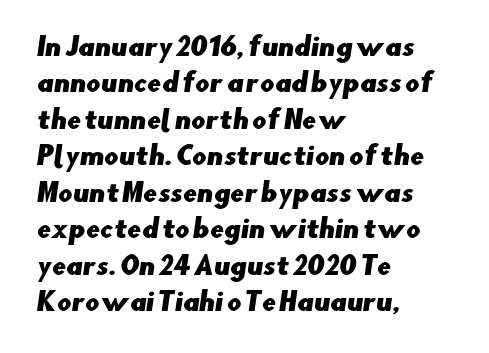
The image shows 25 px text type; set left-aligned, normal line spacing (1.46x), normal letter spacing, not underlined.
